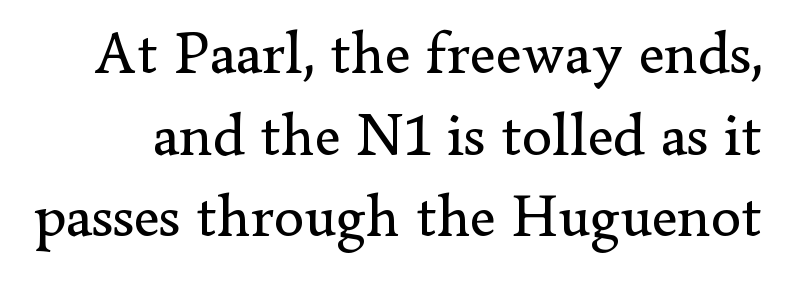
Q: Is the text bold? A: No.
Q: Is the text italic (slanted)? A: No, it is upright.
Q: Is the typeface a serif or a sans-serif typeface? A: Serif.
Q: Is the text underlined? A: No.
Q: Is the spacing between letters normal or unusually wide? A: Normal.
Q: Is the spacing between lines tight, normal or loose? A: Normal.
Q: Width (condensed, normal, or wide)? A: Normal.
Q: Stroke contrast? A: Low.
Q: x-height? A: Small.
Q: Monospaced? A: No.
